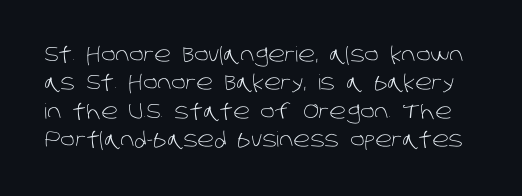
{"bold": "no", "underline": "no", "line_spacing": "normal", "line_spacing_ratio": 1.35, "letter_spacing": "normal", "letter_spacing_em": 0.0, "glyph_px": 21}
